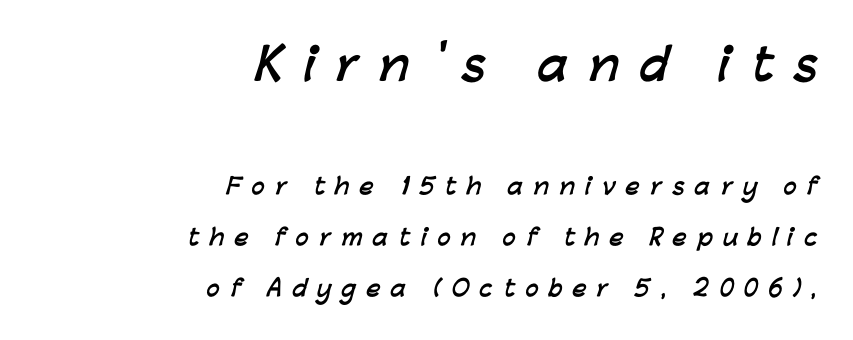
The gap between lines stays unmarked. The font is running at its bold setting. Compared with typical body copy, the letter spacing here is much looser. Which margin do the lines hug? The right one — the left edge is uneven. Reading top to bottom, the characters get smaller at the block break. This block would shrink considerably if given ordinary leading; it's expanded now.
